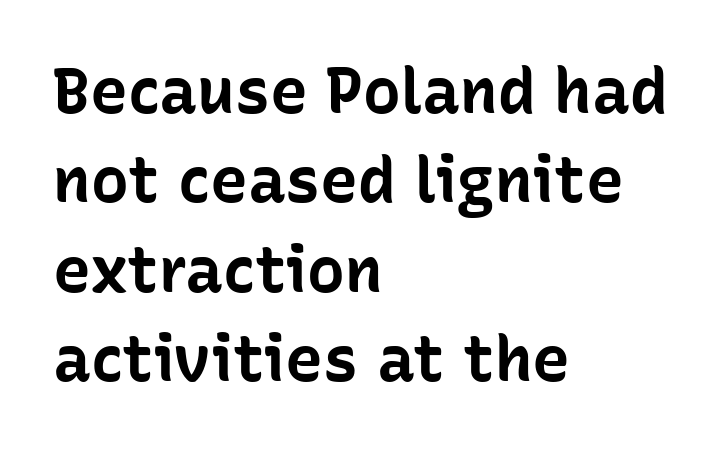
Q: Is the text bold? A: Yes.
Q: Is the text italic (slanted)? A: No, it is upright.
Q: Is the typeface a serif or a sans-serif typeface? A: Sans-serif.
Q: Is the text underlined? A: No.
Q: How is the paragraph aligned? A: Left-aligned.
Q: Is the spacing between letters normal or unusually wide? A: Normal.
Q: Is the spacing between lines tight, normal or loose? A: Normal.
Q: Width (condensed, normal, or wide)? A: Normal.
Q: Stroke contrast? A: Low.
Q: x-height? A: Medium.
Q: Monospaced? A: No.
